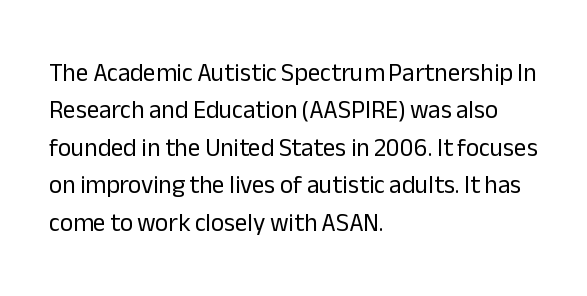
In CSS terms this would be text-align: left. Descenders are the only things crossing below the line. One glance says typical: line gaps are just what's usual. This is the regular roman posture of the typeface.
